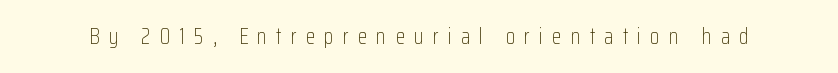
Rule under the text: the space is simply empty. The face looks like a standard text weight, possibly lighter. In terms of posture, this sample is upright. Between one letter and the next there's a generous, obvious gap.
